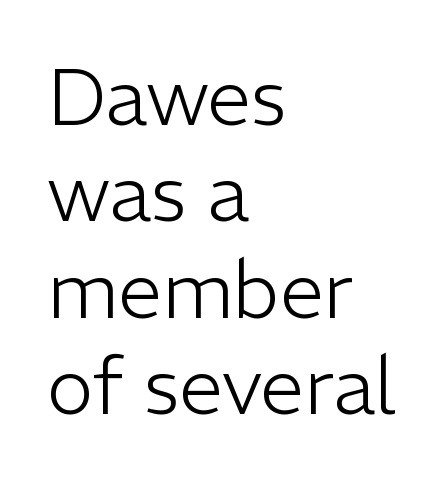
Q: Is the text bold? A: No.
Q: Is the text italic (slanted)? A: No, it is upright.
Q: Is the typeface a serif or a sans-serif typeface? A: Sans-serif.
Q: Is the text underlined? A: No.
Q: How is the paragraph aligned? A: Left-aligned.
Q: Is the spacing between letters normal or unusually wide? A: Normal.
Q: Width (condensed, normal, or wide)? A: Normal.
Q: Stroke contrast? A: Low.
Q: x-height? A: Medium.
Q: Monospaced? A: No.
